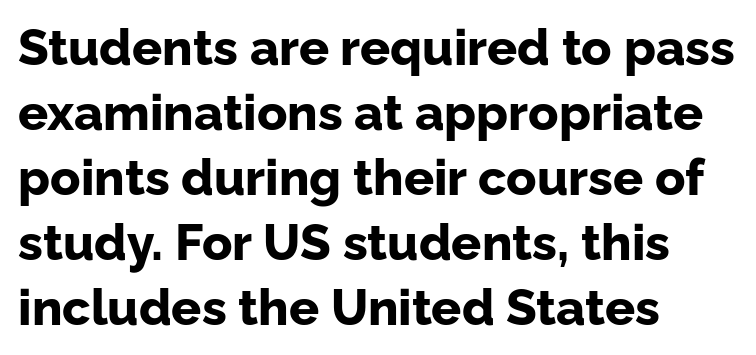
The strip under each line holds only bare page. The passage shown has conventional tracking throughout. Whoever set this chose a conventional vertical rhythm. Proportional: the letters do not fall into vertical columns.
